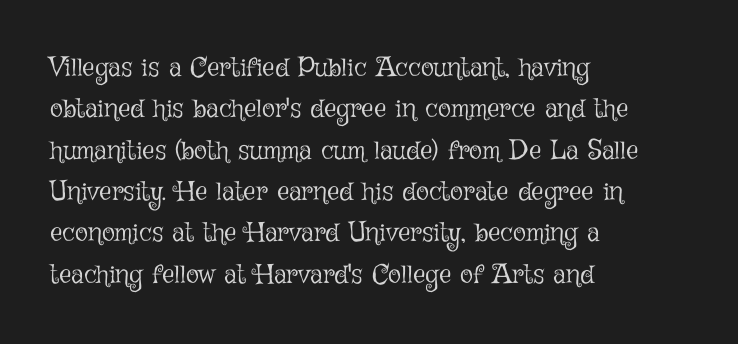
Q: Is the text bold? A: No.
Q: Is the text italic (slanted)? A: No, it is upright.
Q: Is the text underlined? A: No.
Q: How is the paragraph aligned? A: Left-aligned.
Q: Is the spacing between letters normal or unusually wide? A: Normal.
Q: Is the spacing between lines tight, normal or loose? A: Normal.
